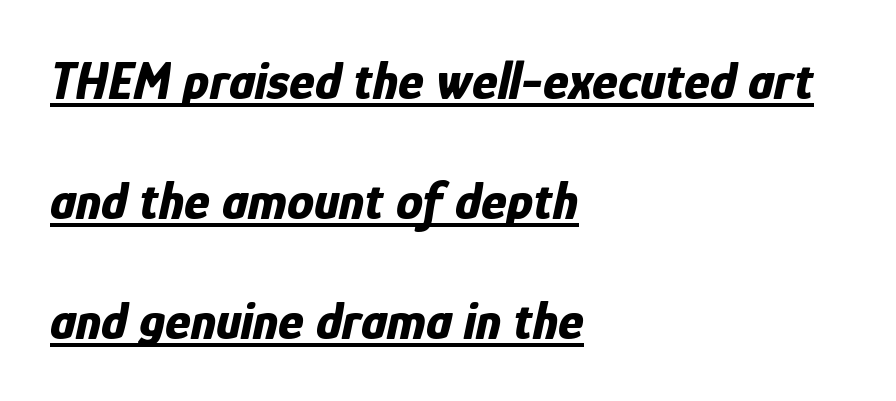
Layout note: lines flush left. The lines are spread far apart with generous leading. Varying glyph widths throughout — classic text-font behaviour. Inter-character spacing is left at the font's built-in metrics. The face used here appears with an underline applied. These words are printed bold, with thick strokes throughout.
